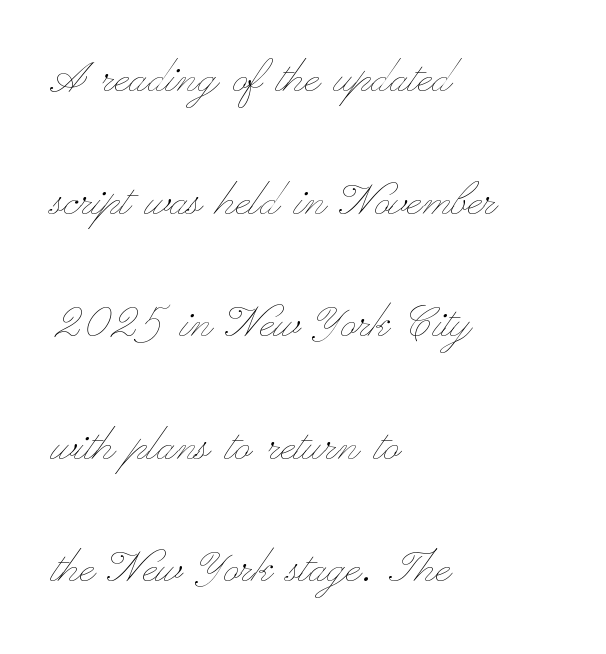
{"bold": "no", "weight": "thin", "width": "wide", "stroke_contrast": "low", "x_height": "small", "monospaced": "no", "underline": "no", "align": "left", "line_spacing": "loose", "line_spacing_ratio": 2.27, "letter_spacing": "normal", "letter_spacing_em": 0.0, "glyph_px": 54}
